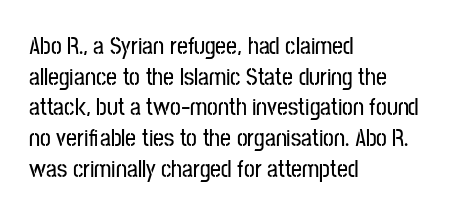
The image shows 24 px text type, upright; set left-aligned, normal line spacing (1.28x), normal letter spacing, not underlined.
